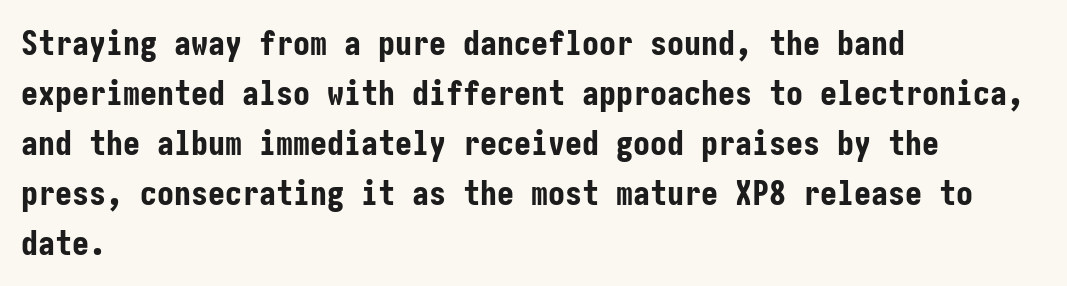
Posture: straight, roman, zero tilt. Where is the straight margin? On the left. The font family rendered here belongs to the sans-serif group. Heavy, bold letterforms. One glance says typical: line gaps are just what's usual. The passage shown is not underscored anywhere.
